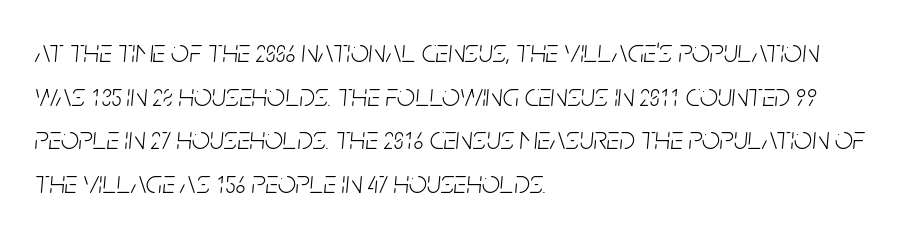
Is this a heavy cut? Hardly; it is regular or lighter. Style check: oblique. The face used here is rendered with its standard letterfit. Each letter keeps its own natural width here, so spacing adapts to shape. The zone under the glyphs is completely vacant.
